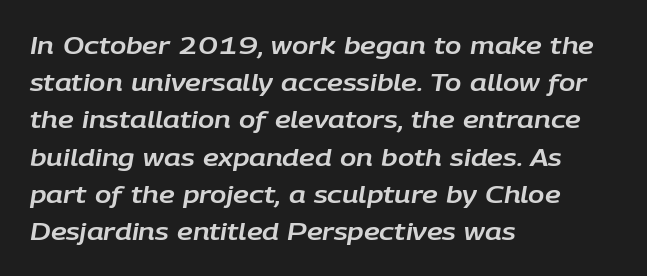
{"italic": "yes", "lean": "right", "slant_degrees": 9, "underline": "no", "align": "left", "line_spacing": "normal", "line_spacing_ratio": 1.55, "letter_spacing": "normal", "letter_spacing_em": 0.0, "glyph_px": 24}
